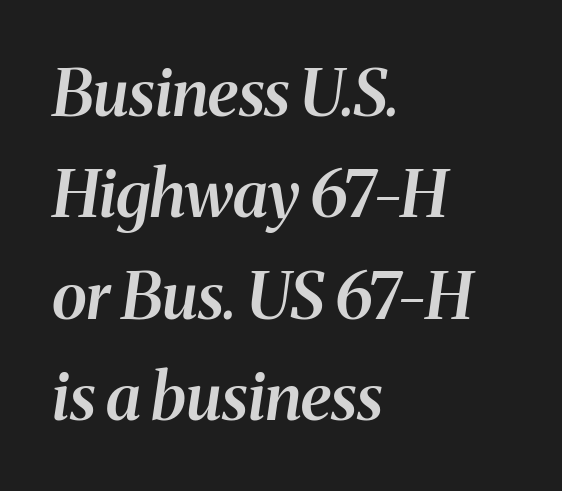
{"serif": "yes", "italic": "yes", "lean": "right", "slant_degrees": 8, "bold": "semi", "weight": "semibold", "width": "normal", "stroke_contrast": "medium", "x_height": "medium", "monospaced": "no", "underline": "no", "align": "left", "line_spacing": "normal", "line_spacing_ratio": 1.56, "letter_spacing": "normal", "letter_spacing_em": 0.0, "glyph_px": 65}
